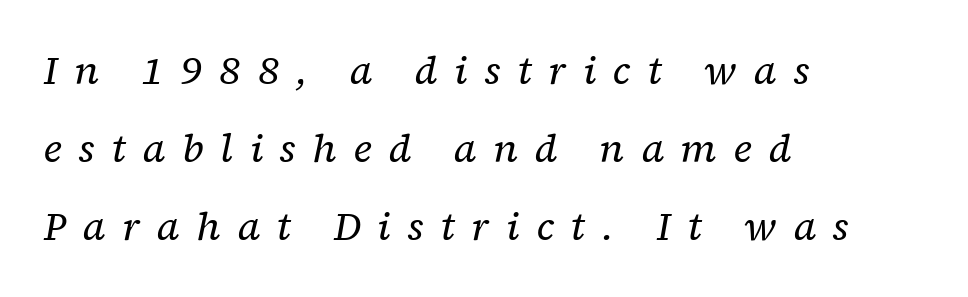
{"serif": "yes", "italic": "yes", "lean": "right", "slant_degrees": 12, "bold": "no", "weight": "regular", "width": "normal", "stroke_contrast": "low", "x_height": "medium", "monospaced": "no", "underline": "no", "align": "left", "line_spacing": "loose", "line_spacing_ratio": 2.0, "letter_spacing": "wide", "letter_spacing_em": 0.43, "glyph_px": 39}
